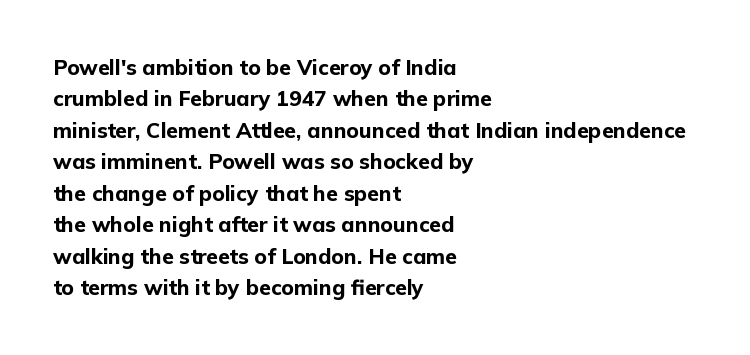
Q: Is the text bold? A: Yes.
Q: Is the text italic (slanted)? A: No, it is upright.
Q: Is the text underlined? A: No.
Q: How is the paragraph aligned? A: Left-aligned.
Q: Is the spacing between letters normal or unusually wide? A: Normal.
Q: Is the spacing between lines tight, normal or loose? A: Normal.
